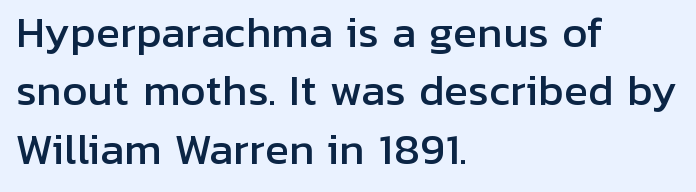
Decoration check: the copy has no underline. The specimen reads as upright at a glance. These lines are composed in type without serifs. A typesetter would call this zero additional tracking. Notice how descenders clear the ascenders below comfortably — that's standard leading. Compared with a centered layout, this one pins lines to the left instead.
